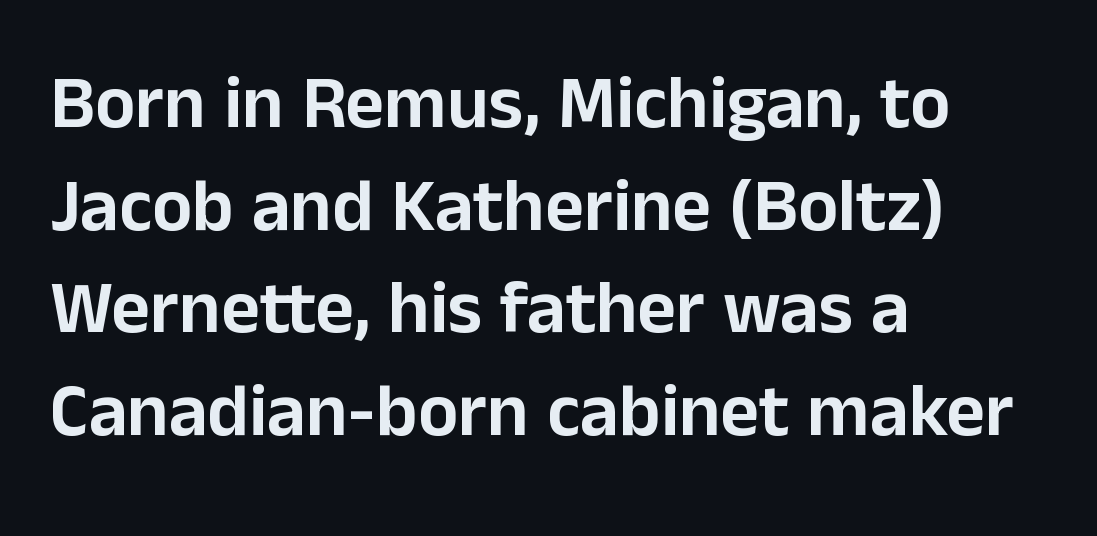
The image shows 75 px sans-serif type, upright; set left-aligned, normal line spacing (1.37x), normal letter spacing, not underlined; low stroke contrast and a medium x-height.
